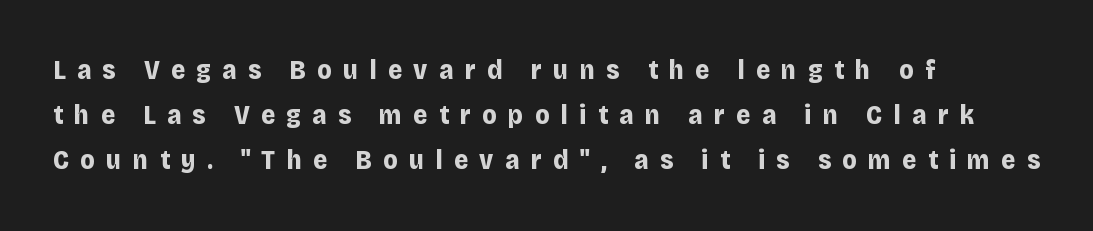
Upright lettering throughout. These lines have a slow, spaced-out rhythm from letter to letter. If you measured baseline to baseline, you'd find a middling distance. Plenty of ink on the page — the face is bold. Clear beneath every line of the passage. If you drew a ruler down the left edge, every line would touch it.
